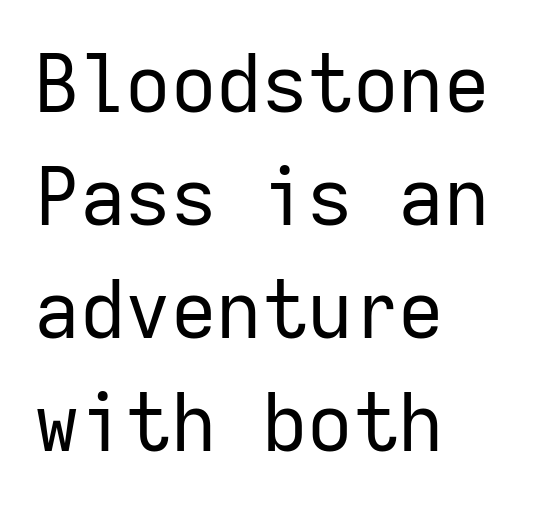
The rendering uses a moderate line-height, typical for paragraphs. This is the regular roman posture of the typeface. Weight: regular or lighter. Underline: absent.
